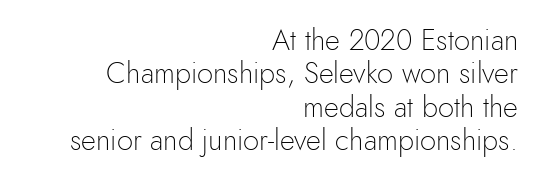
The typeface chosen for these lines omits serifs. No italicization has been applied; the sample stays upright. The letters advance in unequal steps, a hallmark of proportional type. The words here are not underlined. The space between consecutive lines is stingy.
